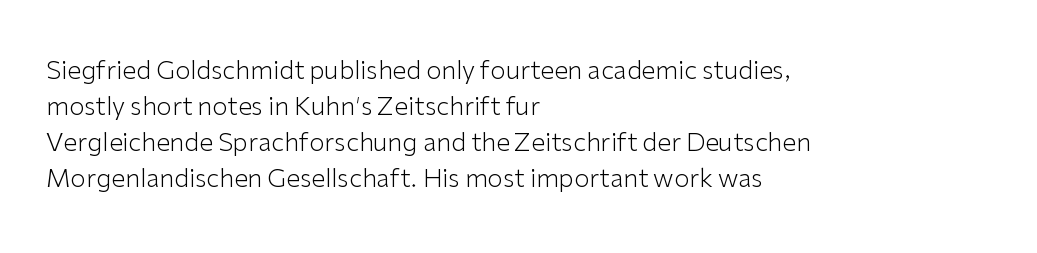
{"italic": "no", "bold": "no", "underline": "no", "align": "left", "line_spacing": "normal", "line_spacing_ratio": 1.44, "letter_spacing": "normal", "letter_spacing_em": 0.0, "glyph_px": 25}
